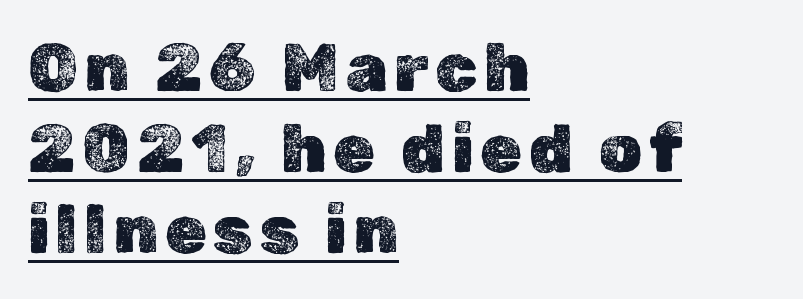
A typesetter would call this proportional, since set widths differ per character. Horizontally, the lines are justified to the leading edge only. These characters rest on top of a visible drawn line. Italic: no, the glyphs are upright roman.
